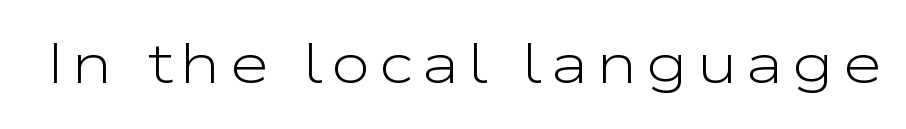
The image shows 57 px light, wide sans-serif type, upright; set not underlined; low stroke contrast and a medium x-height.
